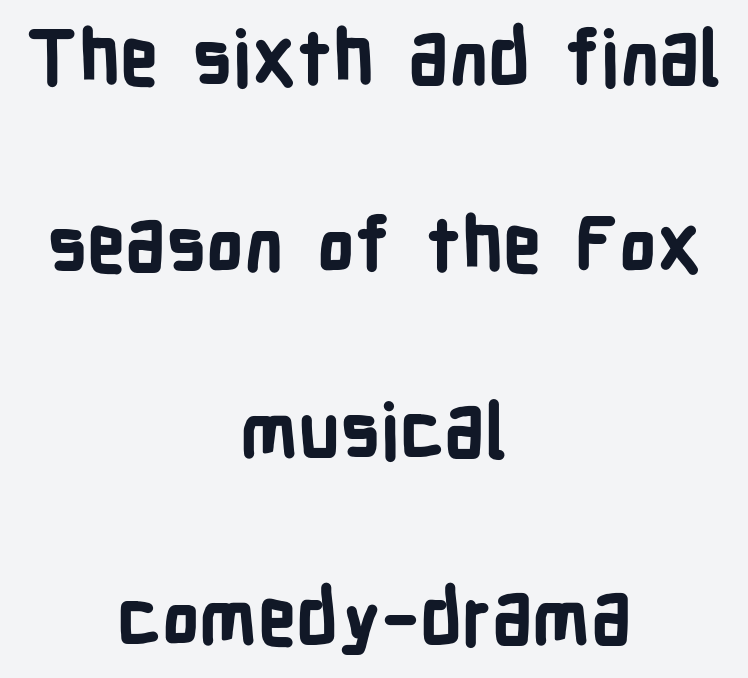
Q: Is the text bold? A: Yes.
Q: Is the text italic (slanted)? A: No, it is upright.
Q: Is the typeface a serif or a sans-serif typeface? A: Sans-serif.
Q: Is the text underlined? A: No.
Q: How is the paragraph aligned? A: Centered.
Q: Is the spacing between letters normal or unusually wide? A: Normal.
Q: Is the spacing between lines tight, normal or loose? A: Loose.
Q: Width (condensed, normal, or wide)? A: Condensed.
Q: Stroke contrast? A: Low.
Q: x-height? A: Medium.
Q: Monospaced? A: No.
